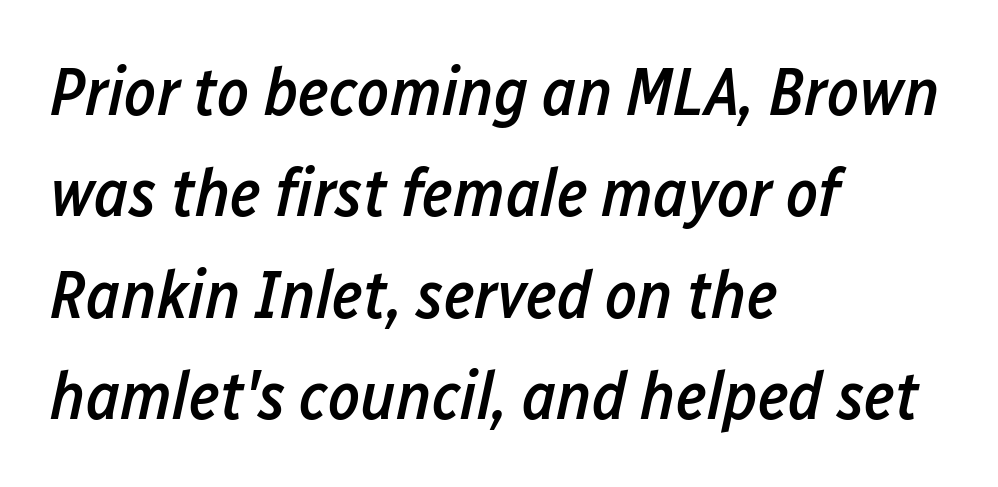
{"italic": "yes", "lean": "right", "slant_degrees": 12, "bold": "semi", "weight": "semibold", "width": "condensed", "stroke_contrast": "low", "x_height": "medium", "monospaced": "no", "underline": "no", "align": "left", "line_spacing": "normal", "line_spacing_ratio": 1.49, "letter_spacing": "normal", "letter_spacing_em": 0.0, "glyph_px": 68}
